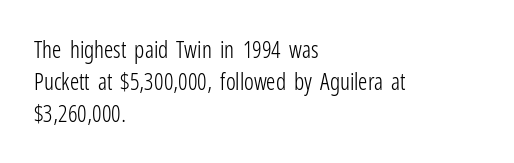
Q: Is the text bold? A: No.
Q: Is the text italic (slanted)? A: No, it is upright.
Q: Is the text underlined? A: No.
Q: How is the paragraph aligned? A: Left-aligned.
Q: Is the spacing between letters normal or unusually wide? A: Normal.
Q: Is the spacing between lines tight, normal or loose? A: Normal.
